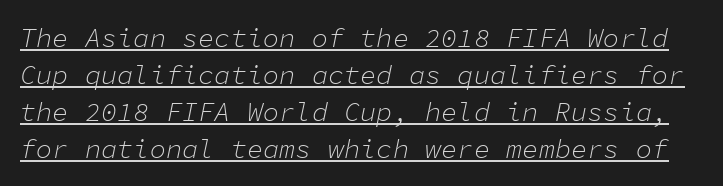
{"italic": "yes", "lean": "right", "slant_degrees": 11, "bold": "no", "underline": "yes", "line_spacing": "normal", "line_spacing_ratio": 1.37, "letter_spacing": "normal", "letter_spacing_em": 0.0, "glyph_px": 27}
